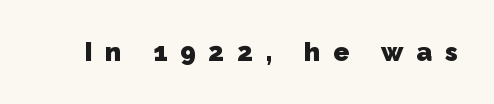
{"bold": "yes", "underline": "no", "letter_spacing": "wide", "letter_spacing_em": 0.5, "glyph_px": 26}
